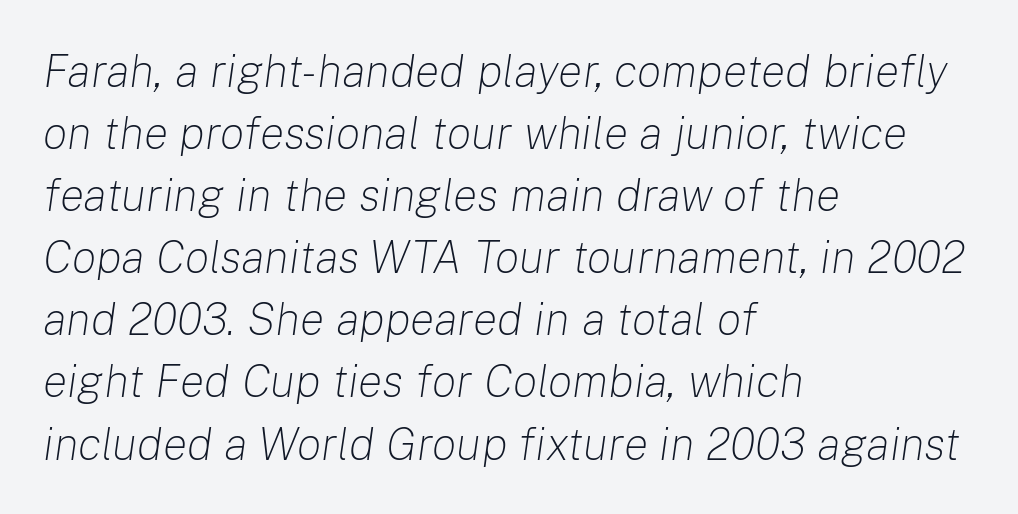
{"italic": "yes", "lean": "right", "slant_degrees": 8, "bold": "no", "weight": "light", "width": "normal", "stroke_contrast": "low", "x_height": "medium", "monospaced": "no", "underline": "no", "align": "left", "line_spacing": "normal", "line_spacing_ratio": 1.35, "letter_spacing": "normal", "letter_spacing_em": 0.0, "glyph_px": 46}
